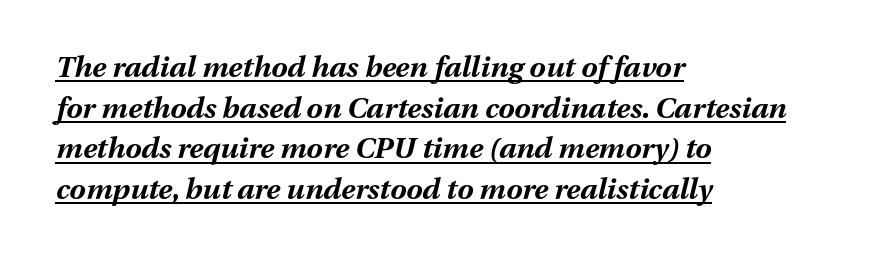
Style check: oblique. This sample keeps an unexceptional amount of space between lines. The passage is arranged the way most books set body copy — flush left. A typesetter would call this proportional, since set widths differ per character.
